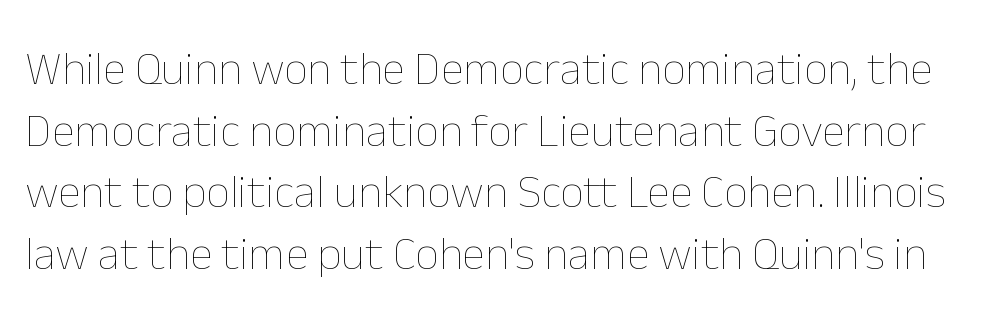
The image shows 47 px thin type, upright; set normal line spacing (1.31x), normal letter spacing, not underlined; low stroke contrast and a medium x-height.
